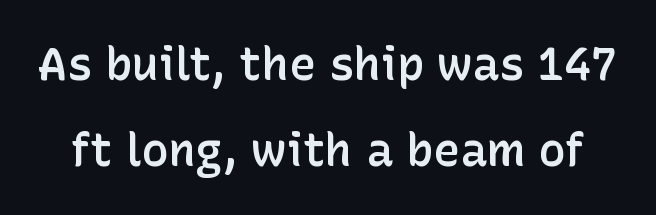
{"serif": "no", "italic": "no", "bold": "semi", "weight": "semibold", "width": "normal", "stroke_contrast": "low", "x_height": "medium", "monospaced": "no", "underline": "no", "line_spacing": "loose", "line_spacing_ratio": 1.91, "letter_spacing": "normal", "letter_spacing_em": 0.0, "glyph_px": 45}
